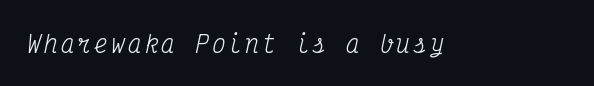
Notice how the stems are inclined rather than vertical — that's the hallmark of italics. Check the space under the baseline: it is left empty. On a weight scale, this lands at 450 or below.
